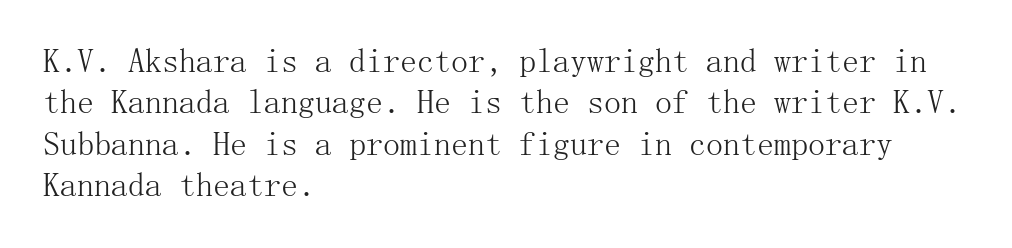
Q: Is the text bold? A: No.
Q: Is the text italic (slanted)? A: No, it is upright.
Q: Is the typeface a serif or a sans-serif typeface? A: Serif.
Q: Is the text underlined? A: No.
Q: How is the paragraph aligned? A: Left-aligned.
Q: Is the spacing between letters normal or unusually wide? A: Normal.
Q: Width (condensed, normal, or wide)? A: Normal.
Q: Stroke contrast? A: Medium.
Q: x-height? A: Medium.
